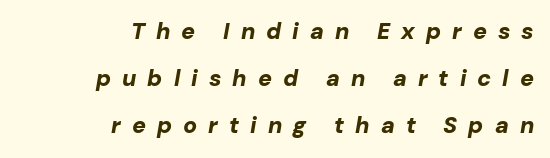
Q: Is the text bold? A: Yes.
Q: Is the text italic (slanted)? A: Yes, it leans right by about 10 degrees.
Q: Is the text underlined? A: No.
Q: How is the paragraph aligned? A: Right-aligned.
Q: Is the spacing between letters normal or unusually wide? A: Unusually wide.
Q: Is the spacing between lines tight, normal or loose? A: Loose.
